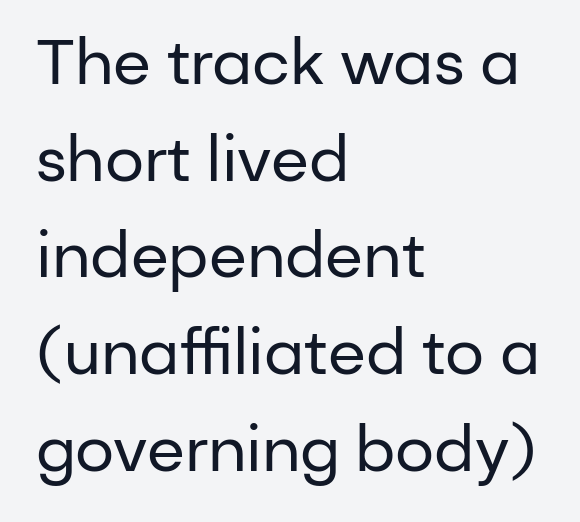
The image shows 62 px regular-weight sans-serif type, upright; set left-aligned, normal line spacing (1.56x), normal letter spacing, not underlined; low stroke contrast and a medium x-height.
